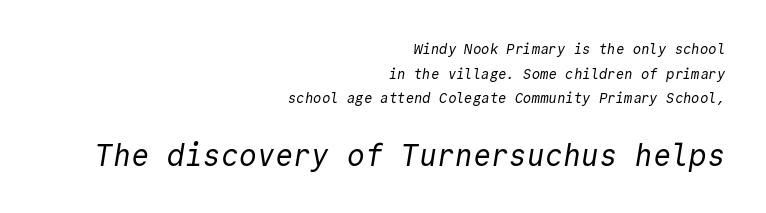
The image shows 30 px regular-weight sans-serif type, monospaced; set right-aligned, line spacing 1.76x, normal letter spacing, not underlined; the second (bottom) block is 2.14x larger; a medium x-height.
